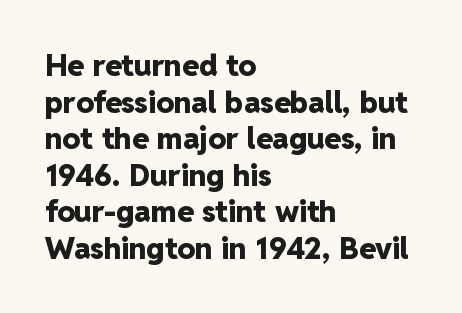
{"serif": "no", "italic": "no", "bold": "yes", "weight": "heavy", "width": "normal", "stroke_contrast": "low", "x_height": "medium", "monospaced": "no", "underline": "no", "align": "left", "line_spacing_ratio": 1.22, "letter_spacing": "normal", "letter_spacing_em": 0.0, "glyph_px": 30}
